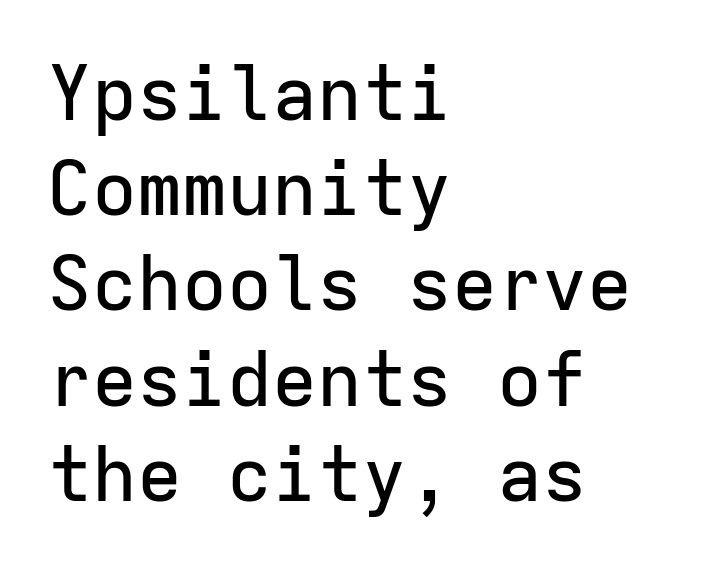
Q: Is the text italic (slanted)? A: No, it is upright.
Q: Is the typeface a serif or a sans-serif typeface? A: Sans-serif.
Q: Is the text underlined? A: No.
Q: How is the paragraph aligned? A: Left-aligned.
Q: Is the spacing between letters normal or unusually wide? A: Normal.
Q: Is the spacing between lines tight, normal or loose? A: Normal.
Q: Width (condensed, normal, or wide)? A: Normal.
Q: Stroke contrast? A: Low.
Q: x-height? A: Medium.
Q: Monospaced? A: Yes.
